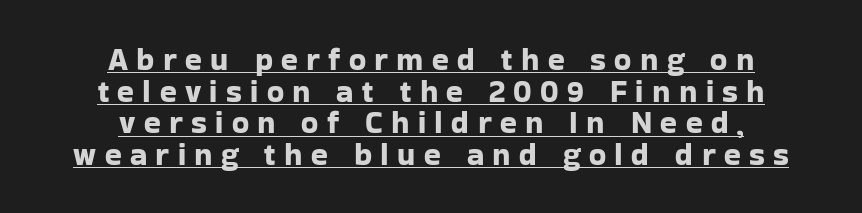
Casual observation: everything's sitting right in the middle. In terms of leading, this rendering errs on the cramped side. The type sits square on the baseline with zero lean. The font family rendered here belongs to the sans-serif group. The passage shown has open, widely tracked lettering throughout.
